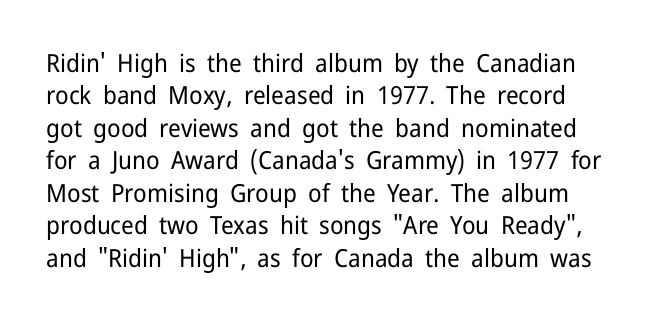
The image shows 25 px text type, upright; set normal line spacing (1.3x), normal letter spacing, not underlined.
